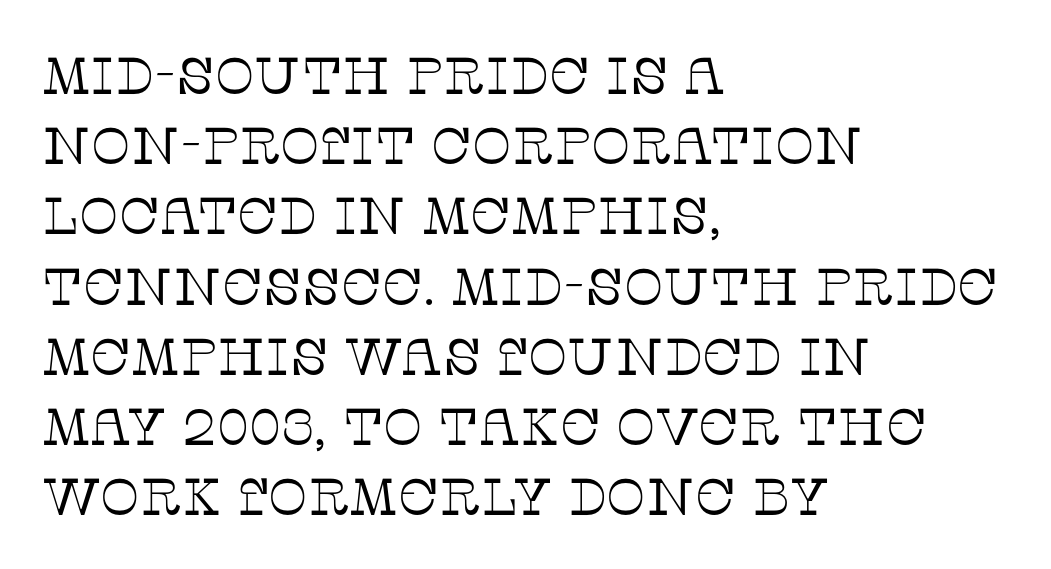
The image shows 52 px thin serif type, upright; set left-aligned, normal line spacing (1.35x), normal letter spacing, not underlined; low stroke contrast and a large x-height.
